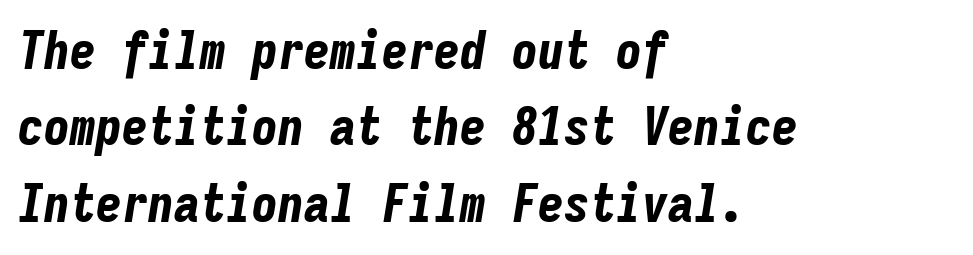
Q: Is the text bold? A: Yes.
Q: Is the text italic (slanted)? A: Yes, it leans right by about 9 degrees.
Q: Is the text underlined? A: No.
Q: How is the paragraph aligned? A: Left-aligned.
Q: Is the spacing between letters normal or unusually wide? A: Normal.
Q: Is the spacing between lines tight, normal or loose? A: Normal.
Q: Width (condensed, normal, or wide)? A: Condensed.
Q: Stroke contrast? A: Low.
Q: x-height? A: Medium.
Q: Monospaced? A: Yes.
